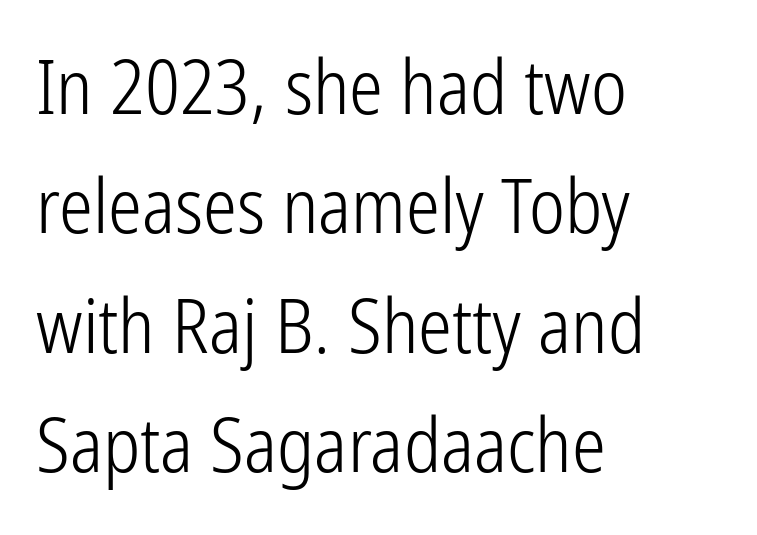
Is the letter spacing exaggerated? No — it looks like the ordinary default. Is the type heavy? It reads as light-to-regular instead. Descender tails drop into unmarked territory. Spacing verdict: proportional, widths tailored to each character.
